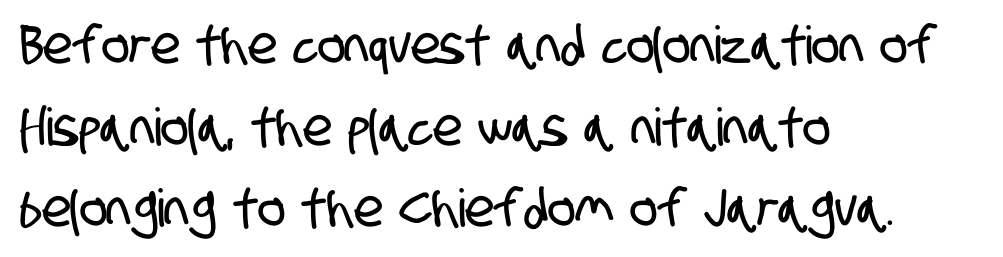
Regarding serifs, this sample does without them. Glyph-to-glyph distance matches everyday printed text. Rows of type keep a routine distance in the vertical direction. Just letters on the line, the space beneath them empty.
